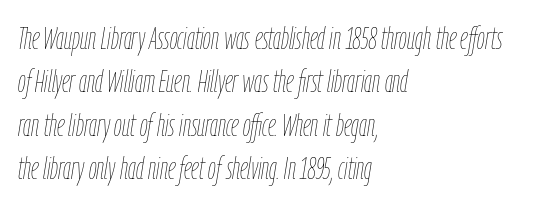
{"italic": "yes", "lean": "right", "slant_degrees": 9, "bold": "no", "weight": "thin", "width": "condensed", "stroke_contrast": "low", "x_height": "medium", "monospaced": "no", "underline": "no", "align": "left", "line_spacing": "normal", "line_spacing_ratio": 1.4, "letter_spacing": "normal", "letter_spacing_em": 0.0, "glyph_px": 31}
